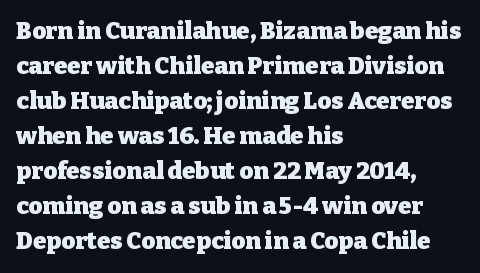
A classic flush-left, rag-right setting is used for this passage. The strokes are fattened all the way to bold. Plain, unruled lines of type. Tracking value appears to be zero — textbook default spacing.
